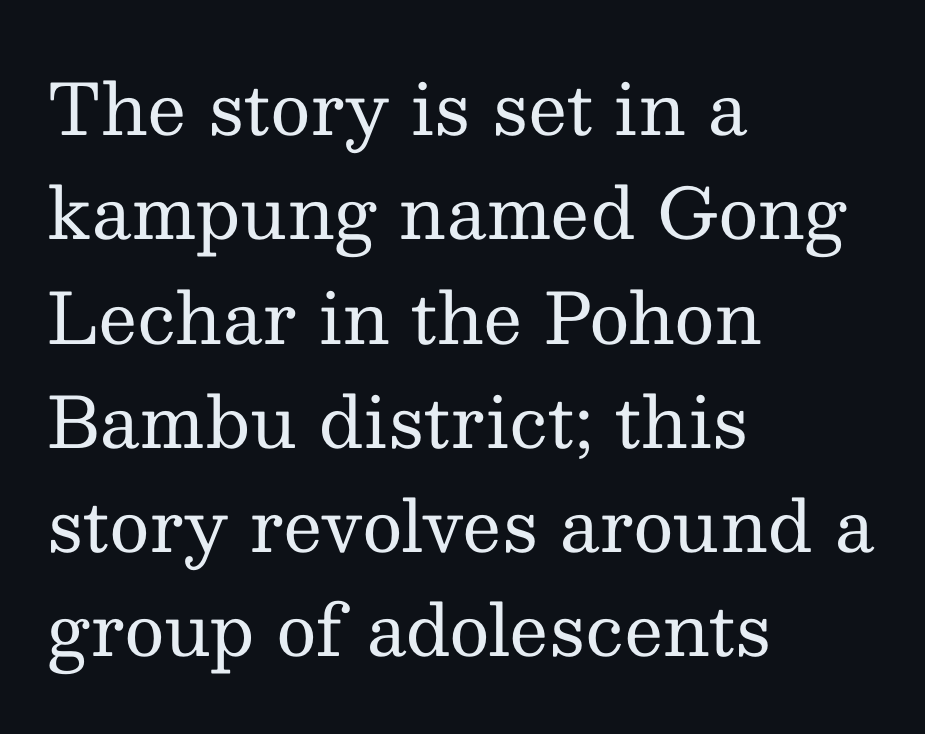
Q: Is the text bold? A: No.
Q: Is the text italic (slanted)? A: No, it is upright.
Q: Is the typeface a serif or a sans-serif typeface? A: Serif.
Q: Is the text underlined? A: No.
Q: How is the paragraph aligned? A: Left-aligned.
Q: Is the spacing between letters normal or unusually wide? A: Normal.
Q: Is the spacing between lines tight, normal or loose? A: Normal.
Q: Width (condensed, normal, or wide)? A: Normal.
Q: Stroke contrast? A: Medium.
Q: x-height? A: Medium.
Q: Monospaced? A: No.
